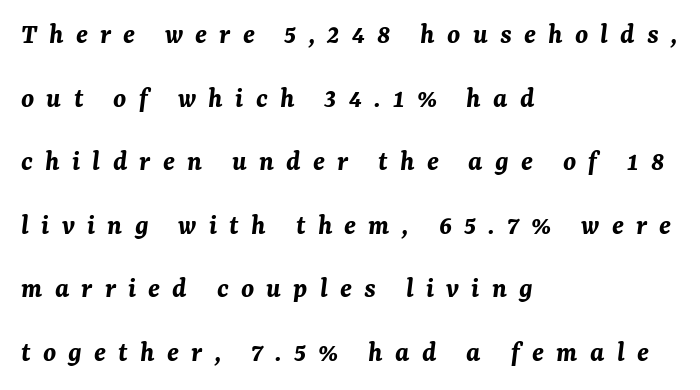
{"italic": "yes", "lean": "right", "slant_degrees": 7, "bold": "yes", "weight": "bold", "width": "normal", "stroke_contrast": "medium", "x_height": "medium", "monospaced": "no", "underline": "no", "align": "left", "line_spacing": "loose", "line_spacing_ratio": 2.19, "letter_spacing": "wide", "letter_spacing_em": 0.42, "glyph_px": 29}
